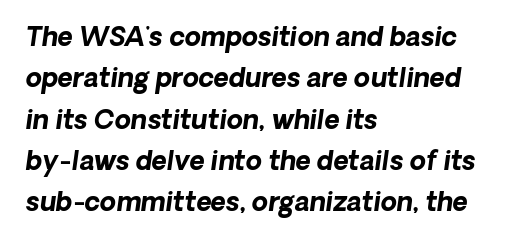
{"italic": "yes", "lean": "right", "slant_degrees": 8, "bold": "yes", "underline": "no", "align": "left", "line_spacing": "normal", "line_spacing_ratio": 1.59, "letter_spacing": "normal", "letter_spacing_em": 0.0, "glyph_px": 26}
